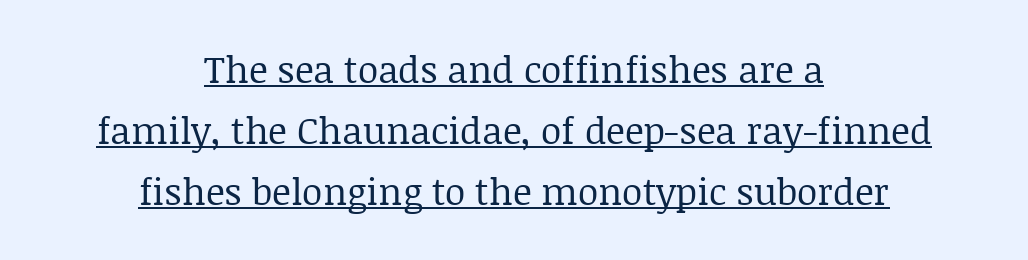
This is underlined copy, the kind a proofreader might mark for attention. Look at the tracking — it's just the regular setting, nothing added. Is the block centered? Yes — each line is placed symmetrically about the middle. Compared with a typical body face, this is equally light or lighter still.
